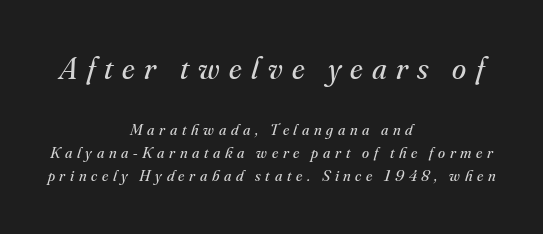
The image shows 32 px regular-weight serif type, italic (leaning right); set centered, normal line spacing (1.45x), unusually wide letter spacing (+0.29 em), not underlined; the first (top) block is 2.0x larger; medium stroke contrast and a small x-height.
